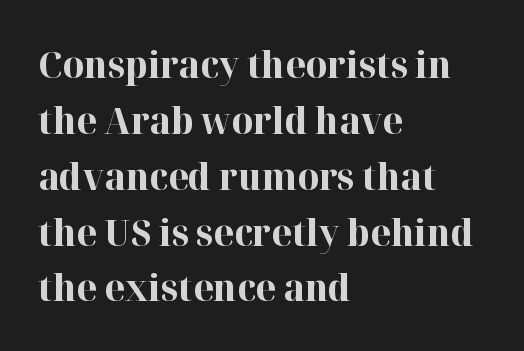
The image shows 37 px bold serif type, upright; set left-aligned, normal line spacing (1.51x), normal letter spacing, not underlined; high stroke contrast and a medium x-height.
